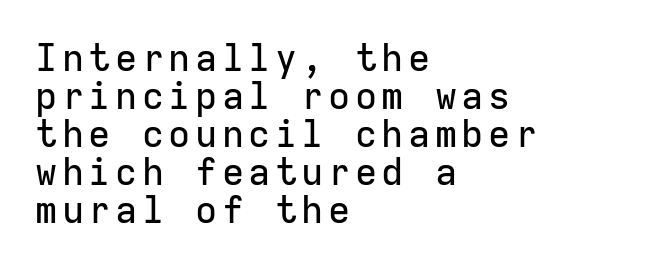
The image shows 37 px sans-serif type, upright, monospaced; set left-aligned, tight line spacing (1.03x), not underlined; low stroke contrast and a medium x-height.
